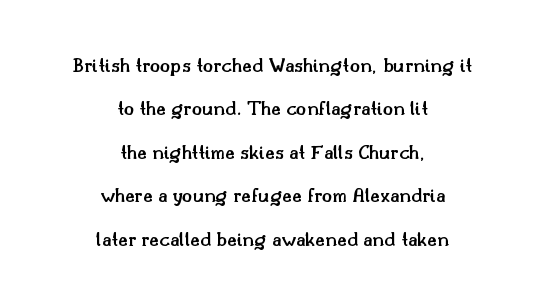
Q: Is the text bold? A: Semi-bold.
Q: Is the text italic (slanted)? A: No, it is upright.
Q: Is the text underlined? A: No.
Q: How is the paragraph aligned? A: Centered.
Q: Is the spacing between letters normal or unusually wide? A: Normal.
Q: Is the spacing between lines tight, normal or loose? A: Loose.
